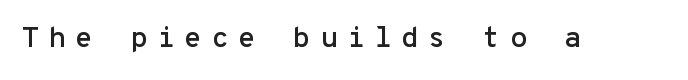
Words float on clear page, feet unadorned. Notice how the stems are strictly vertical — no italics here. Serifs: no, the terminals of the letterforms are clean. You could count columns in this text — the font is strictly monospaced. Tracking value appears strongly positive — letters spread wide.
